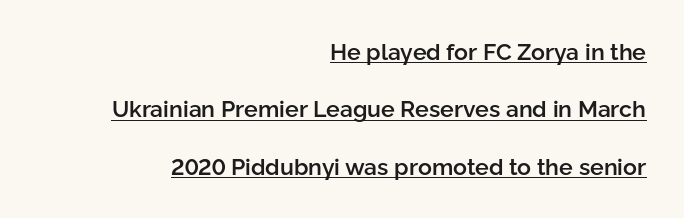
{"italic": "no", "bold": "semi", "underline": "yes", "align": "right", "line_spacing": "loose", "line_spacing_ratio": 2.5, "letter_spacing": "normal", "letter_spacing_em": 0.0, "glyph_px": 23}
